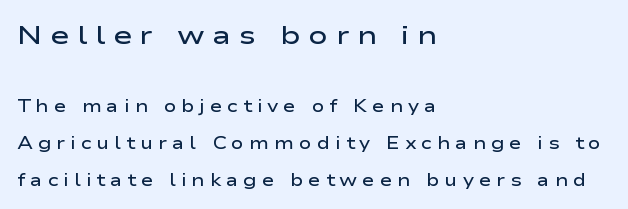
The image shows 26 px text type, upright; set left-aligned, loose line spacing (2.17x), unusually wide letter spacing (+0.29 em), not underlined; the first (top) block is 1.53x larger.
